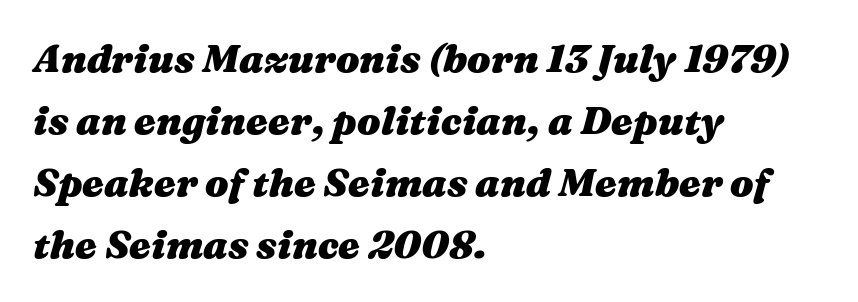
{"italic": "yes", "lean": "right", "slant_degrees": 16, "bold": "yes", "weight": "heavy", "width": "wide", "stroke_contrast": "medium", "x_height": "medium", "monospaced": "no", "underline": "no", "align": "left", "line_spacing": "normal", "line_spacing_ratio": 1.59, "letter_spacing": "normal", "letter_spacing_em": 0.0, "glyph_px": 39}
